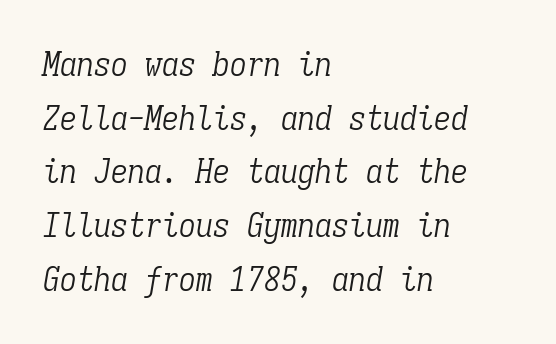
The image shows 34 px light, condensed serif type, italic (leaning right), monospaced; set left-aligned, normal line spacing (1.58x), normal letter spacing, not underlined; low stroke contrast and a medium x-height.
